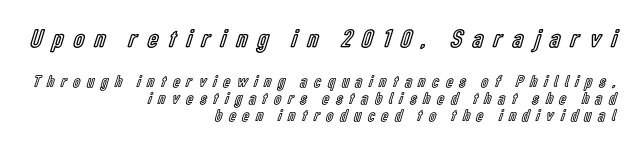
You could only call the tracking loose — the letters float apart. If you drew a ruler down the right edge, every line would touch it. Unmarked baselines from the first word to the last. A student would notice the top passage is typeset larger than what follows.
